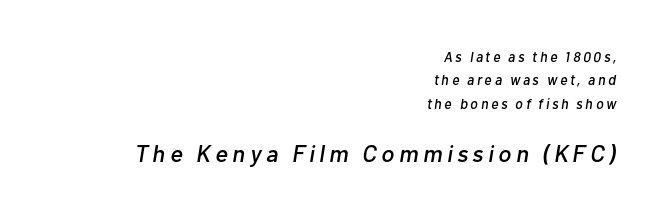
{"italic": "yes", "lean": "right", "slant_degrees": 10, "underline": "no", "align": "right", "line_spacing": "normal", "line_spacing_ratio": 1.67, "larger_block": "second", "size_ratio": 1.71, "glyph_px": 24}
